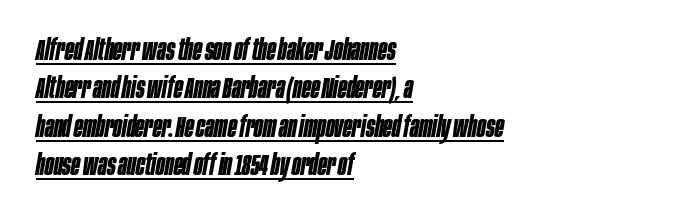
{"italic": "yes", "lean": "right", "slant_degrees": 10, "bold": "yes", "weight": "bold", "width": "condensed", "stroke_contrast": "low", "x_height": "large", "monospaced": "no", "underline": "yes", "align": "left", "line_spacing": "normal", "line_spacing_ratio": 1.32, "letter_spacing": "normal", "letter_spacing_em": 0.0, "glyph_px": 29}
